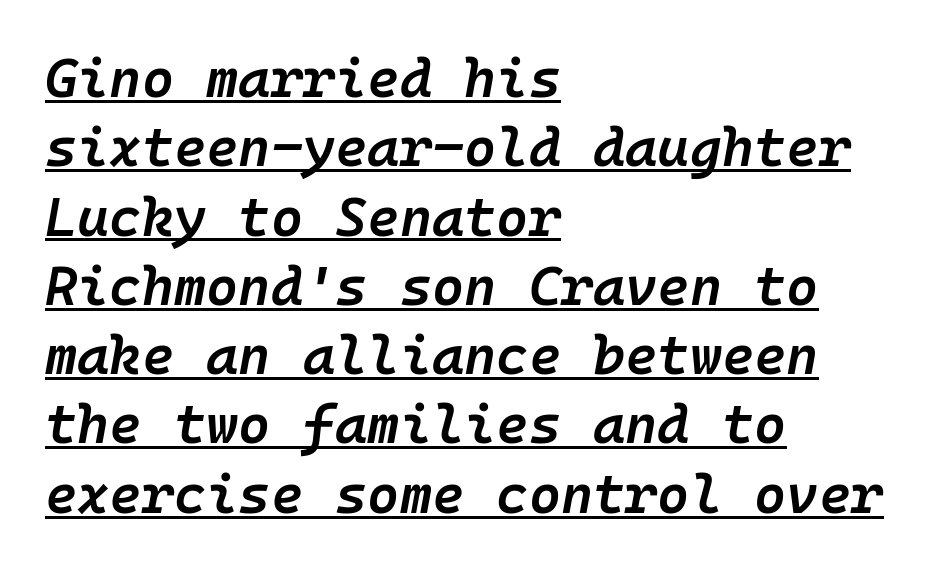
The image shows 55 px semibold type, italic (leaning right), monospaced; set left-aligned, normal line spacing (1.26x), normal letter spacing, underlined; low stroke contrast and a medium x-height.
